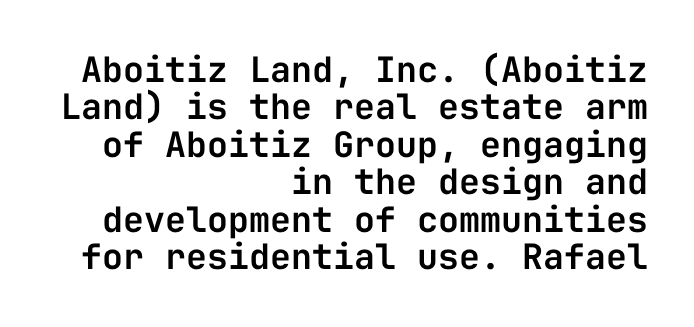
{"serif": "no", "italic": "no", "width": "normal", "stroke_contrast": "low", "x_height": "medium", "monospaced": "yes", "underline": "no", "align": "right", "line_spacing": "tight", "line_spacing_ratio": 1.07, "letter_spacing": "normal", "letter_spacing_em": 0.0, "glyph_px": 35}
